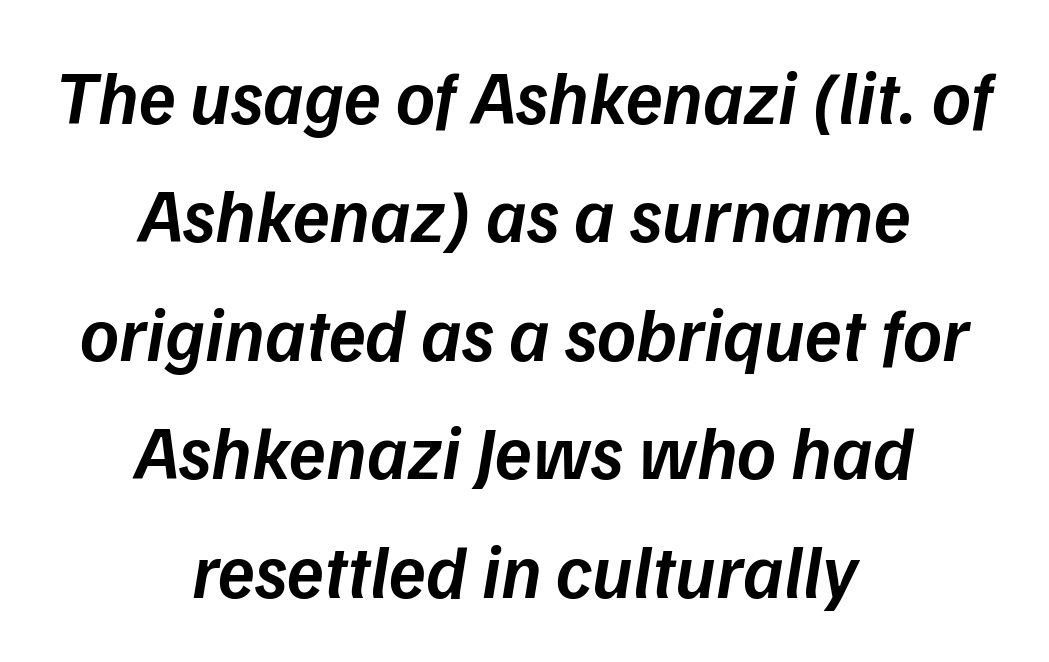
{"italic": "yes", "lean": "right", "slant_degrees": 9, "bold": "semi", "weight": "semibold", "width": "normal", "stroke_contrast": "low", "x_height": "medium", "monospaced": "no", "underline": "no", "align": "center", "line_spacing": "normal", "line_spacing_ratio": 1.58, "letter_spacing": "normal", "letter_spacing_em": 0.0, "glyph_px": 75}
